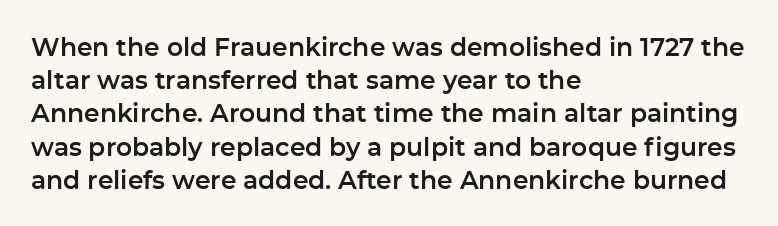
{"italic": "no", "underline": "no", "align": "left", "line_spacing": "normal", "line_spacing_ratio": 1.33, "letter_spacing": "normal", "letter_spacing_em": 0.0, "glyph_px": 25}
